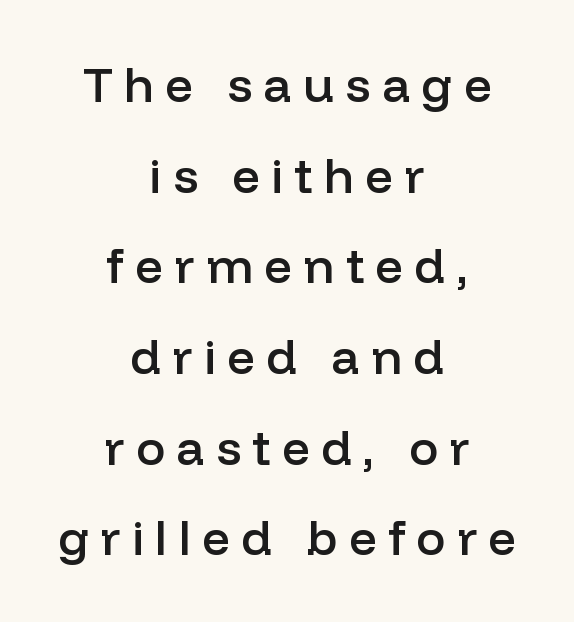
{"serif": "no", "italic": "no", "bold": "semi", "weight": "semibold", "width": "normal", "stroke_contrast": "low", "x_height": "medium", "monospaced": "no", "underline": "no", "align": "center", "line_spacing_ratio": 1.85, "letter_spacing": "wide", "letter_spacing_em": 0.23, "glyph_px": 49}
